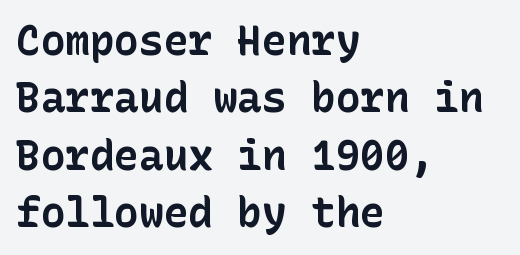
{"serif": "no", "italic": "no", "bold": "yes", "weight": "bold", "width": "normal", "stroke_contrast": "low", "x_height": "medium", "underline": "no", "align": "left", "line_spacing": "normal", "line_spacing_ratio": 1.4, "letter_spacing": "normal", "letter_spacing_em": 0.0, "glyph_px": 41}
